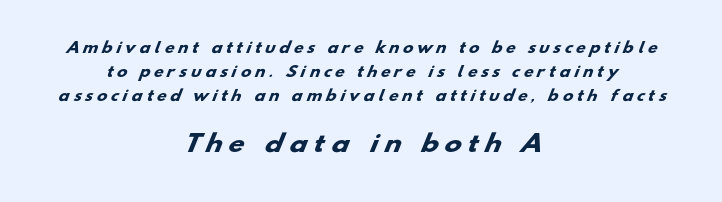
The image shows 23 px bold type; set centered, line spacing 1.73x, unusually wide letter spacing (+0.31 em), not underlined; the second (bottom) block is 1.64x larger.
